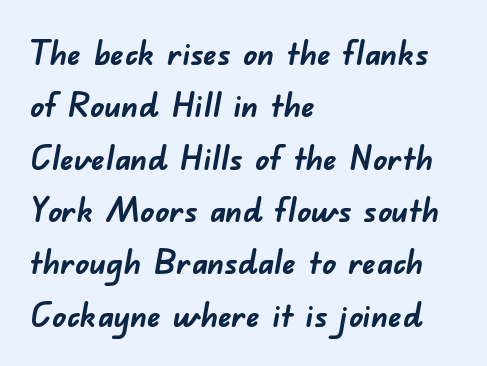
{"serif": "no", "bold": "yes", "weight": "semibold", "width": "normal", "stroke_contrast": "low", "x_height": "small", "monospaced": "no", "underline": "no", "align": "left", "line_spacing": "normal", "line_spacing_ratio": 1.54, "letter_spacing": "normal", "letter_spacing_em": 0.0, "glyph_px": 34}
